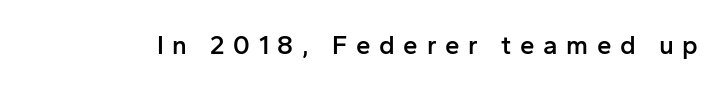
How heavy is the stroke? Medium-heavy — a semibold, shy of bold. The letters stand straight up with perfectly vertical stems. The strip under each line holds only bare page. Tracking value appears strongly positive — letters spread wide.
